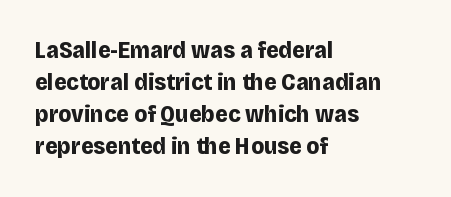
Q: Is the text bold? A: Yes.
Q: Is the text italic (slanted)? A: No, it is upright.
Q: Is the text underlined? A: No.
Q: How is the paragraph aligned? A: Left-aligned.
Q: Is the spacing between letters normal or unusually wide? A: Normal.
Q: Is the spacing between lines tight, normal or loose? A: Normal.
